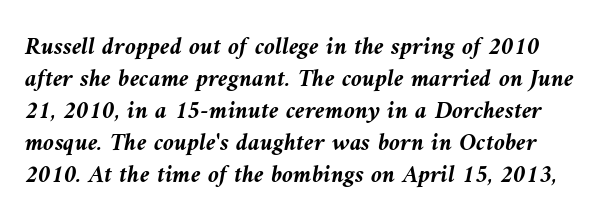
{"italic": "yes", "lean": "left", "slant_degrees": 9, "bold": "yes", "underline": "no", "line_spacing": "normal", "line_spacing_ratio": 1.28, "letter_spacing": "normal", "letter_spacing_em": 0.0, "glyph_px": 25}
